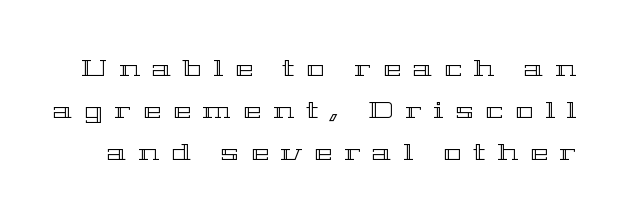
{"italic": "no", "underline": "no", "line_spacing_ratio": 1.75, "letter_spacing": "wide", "letter_spacing_em": 0.5, "glyph_px": 24}
